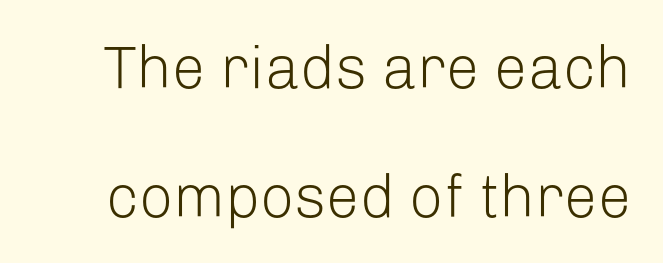
Q: Is the text bold? A: No.
Q: Is the text italic (slanted)? A: No, it is upright.
Q: Is the typeface a serif or a sans-serif typeface? A: Sans-serif.
Q: Is the text underlined? A: No.
Q: Is the spacing between letters normal or unusually wide? A: Normal.
Q: Is the spacing between lines tight, normal or loose? A: Loose.
Q: Width (condensed, normal, or wide)? A: Normal.
Q: Stroke contrast? A: Low.
Q: x-height? A: Medium.
Q: Monospaced? A: No.
